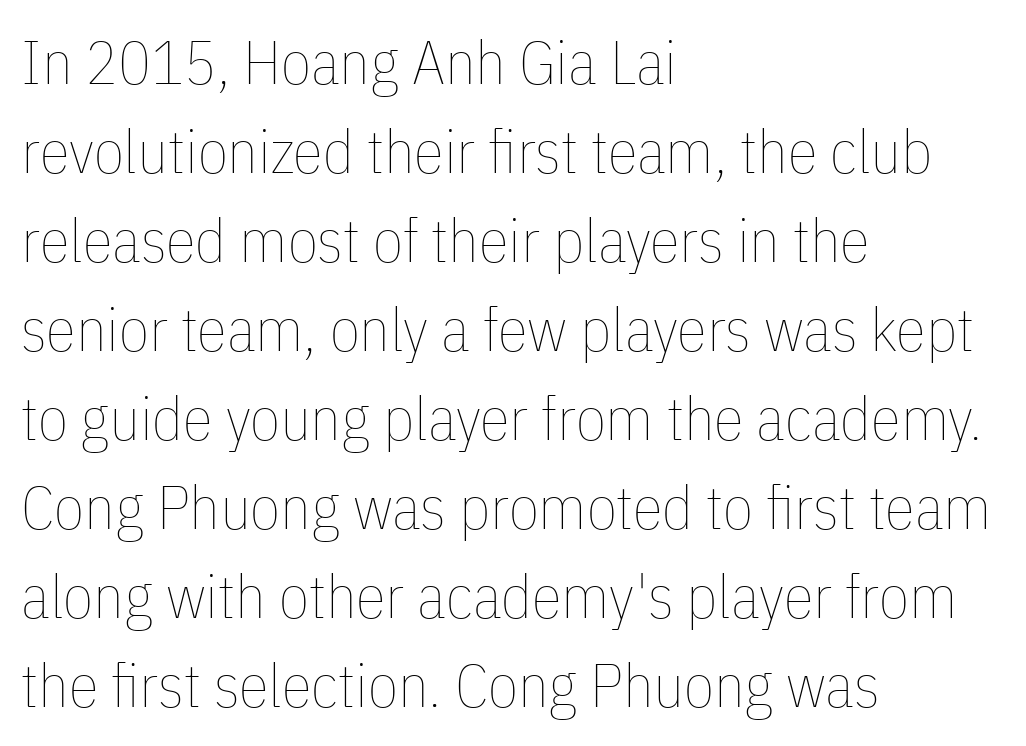
The image shows 61 px thin, condensed type, upright; set left-aligned, normal line spacing (1.46x), normal letter spacing, not underlined; low stroke contrast and a medium x-height.
